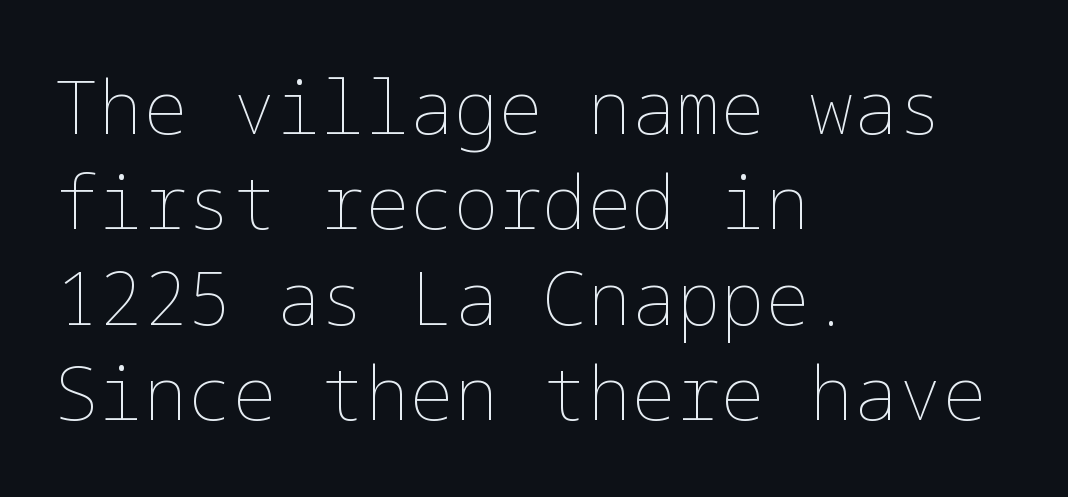
The image shows 74 px thin type, upright; set left-aligned, normal line spacing (1.29x), normal letter spacing, not underlined; low stroke contrast and a medium x-height.
